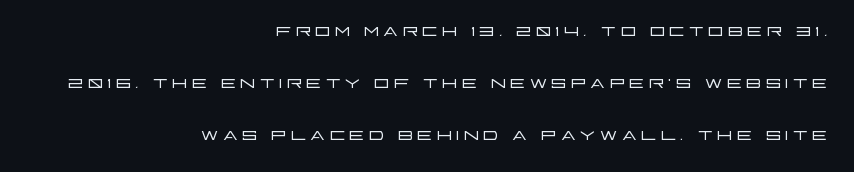
{"italic": "no", "bold": "no", "underline": "no", "align": "right", "line_spacing": "loose", "line_spacing_ratio": 2.08, "glyph_px": 25}
